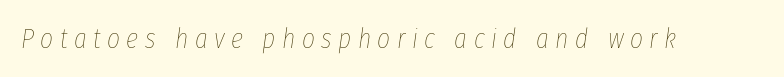
The image shows 28 px thin, condensed type, italic (leaning right); set unusually wide letter spacing (+0.23 em), not underlined; low stroke contrast and a medium x-height.
